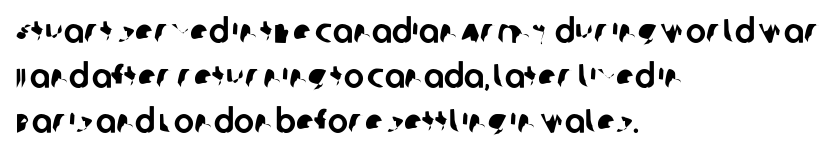
The image shows 34 px sans-serif type; set left-aligned, normal line spacing (1.33x), normal letter spacing, not underlined; low stroke contrast and a large x-height.
